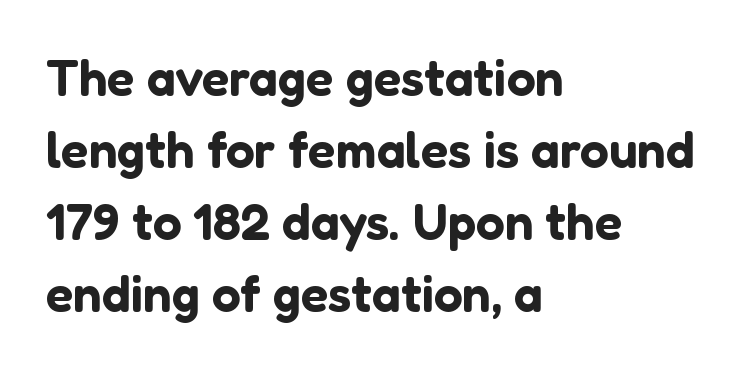
The rendering uses natural spacing where letterforms have individual widths. The face used here is a sans, in the tradition of grotesques and geometrics. The letters stand straight up with perfectly vertical stems. The line texture is even and compact thanks to regular tracking. In terms of leading, this rendering sits right in the middle.
